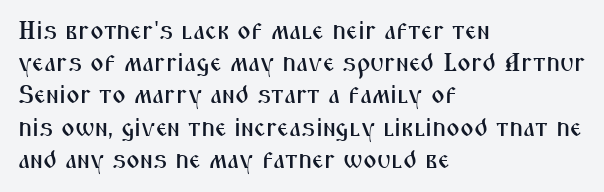
You could call the tracking neutral — neither tight nor loose. Posture: upright roman. Which margin do the lines hug? The left one — the right edge is uneven. Decoration check: the copy has no underline.
